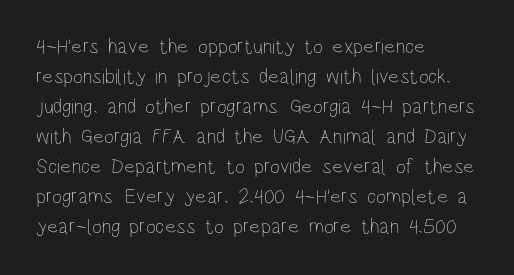
Compared with typical body copy, the letter spacing here is the same. The text block is weighted toward the left margin, trailing off unevenly rightward. The foot of each line stays bare and open. Evenly set lines give the paragraph a standard silhouette. Stroke thickness stays within the range of a standard reading face or lighter.
